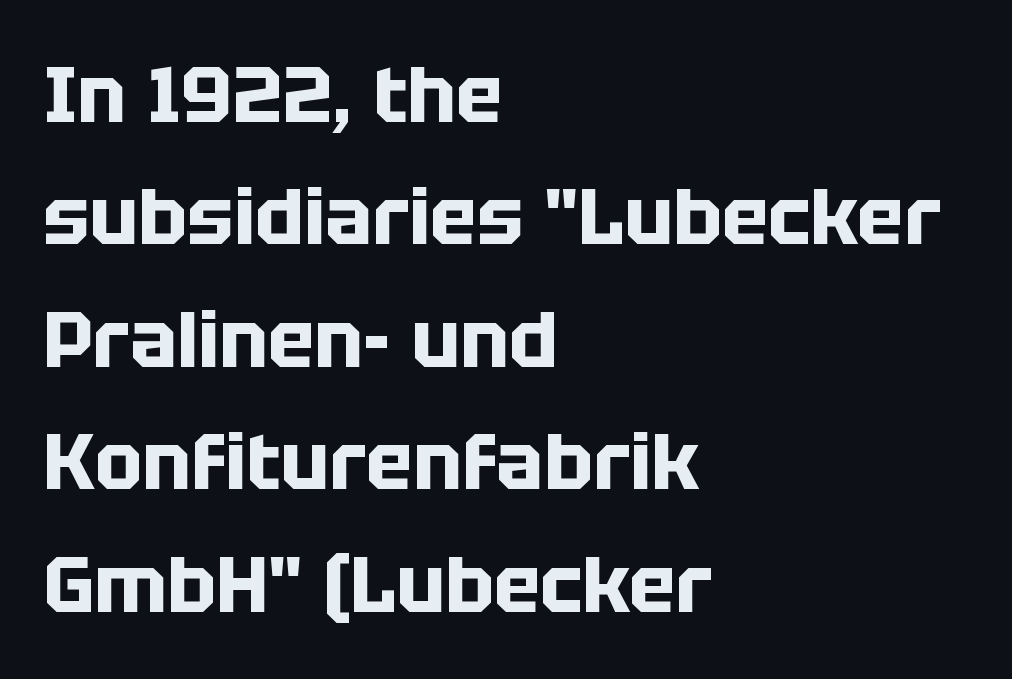
The image shows 79 px bold sans-serif type, upright; set left-aligned, normal line spacing (1.55x), normal letter spacing, not underlined; low stroke contrast and a large x-height.
